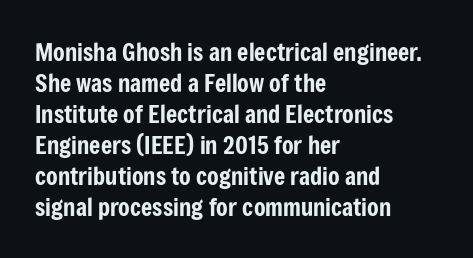
The rag falls on the right side of this text block. How would I describe the line gaps? Plain and ordinary. Ordinary non-slanted type is in use. The gaps between neighbouring characters are ordinary and unremarkable.
